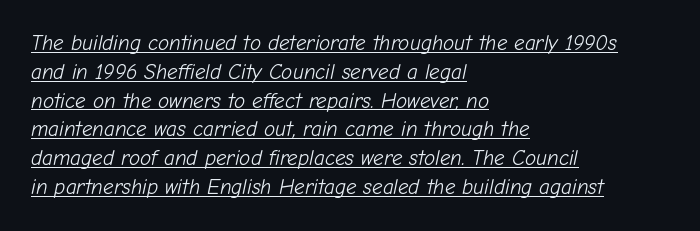
The image shows 21 px text type, italic (leaning right); set left-aligned, normal line spacing (1.37x), normal letter spacing, underlined.
